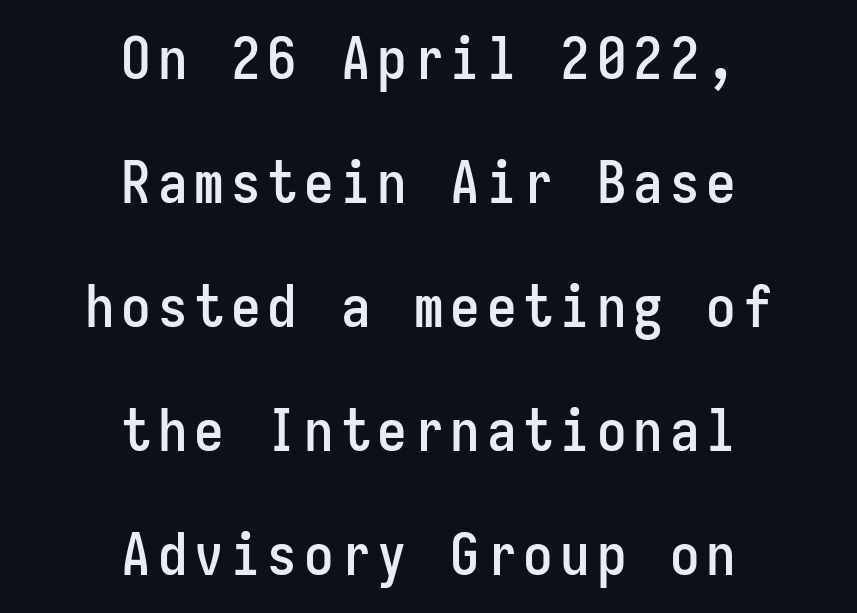
The image shows 59 px condensed sans-serif type, upright, monospaced; set centered, loose line spacing (2.1x), not underlined; low stroke contrast and a medium x-height.
